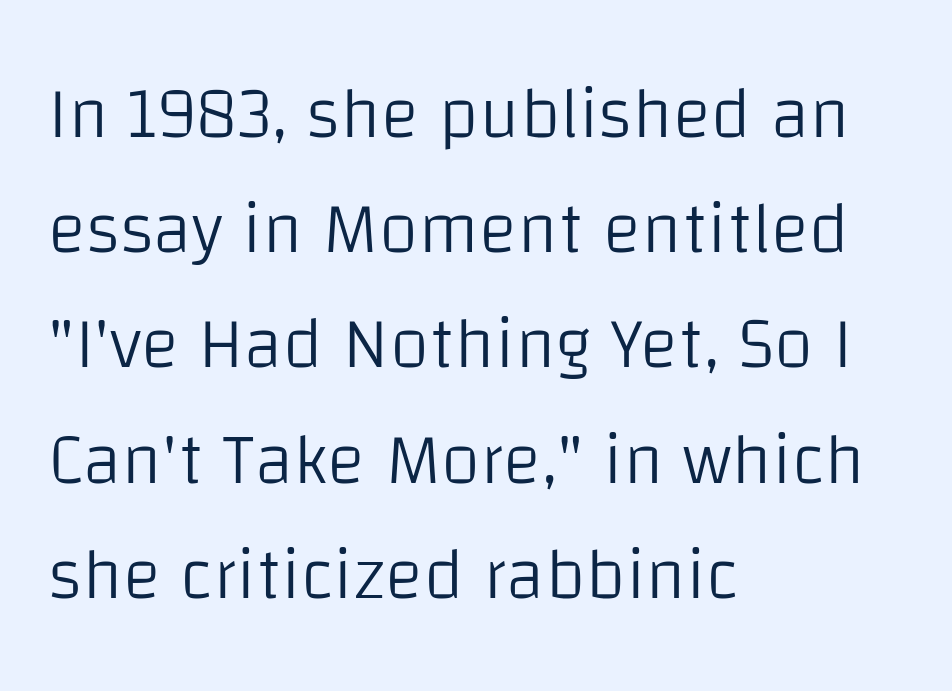
The image shows 72 px light sans-serif type, upright; set left-aligned, normal line spacing (1.6x), normal letter spacing, not underlined; low stroke contrast and a large x-height.
